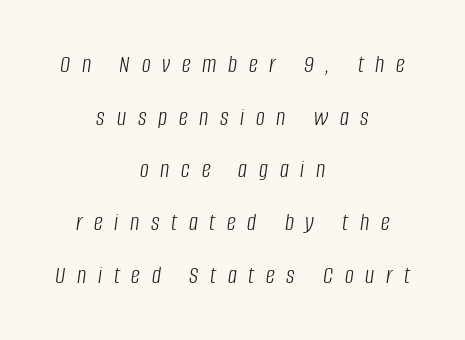
The image shows 25 px text type, italic (leaning right); set centered, loose line spacing (2.11x), unusually wide letter spacing (+0.47 em), not underlined.
